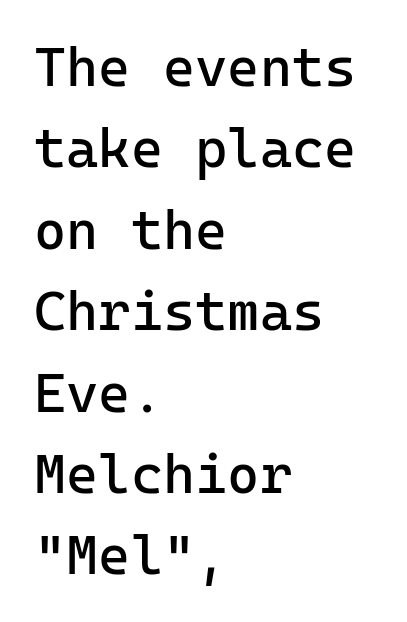
Are there feet on the stems? There aren't — it's a sans. This sample uses an upright cut, with every glyph sitting square on the baseline. Is the stroke heavy? The answer is a plain regular-or-lighter. Descenders are the only things crossing below the line. Spacing verdict: monospaced, one width for all characters.
